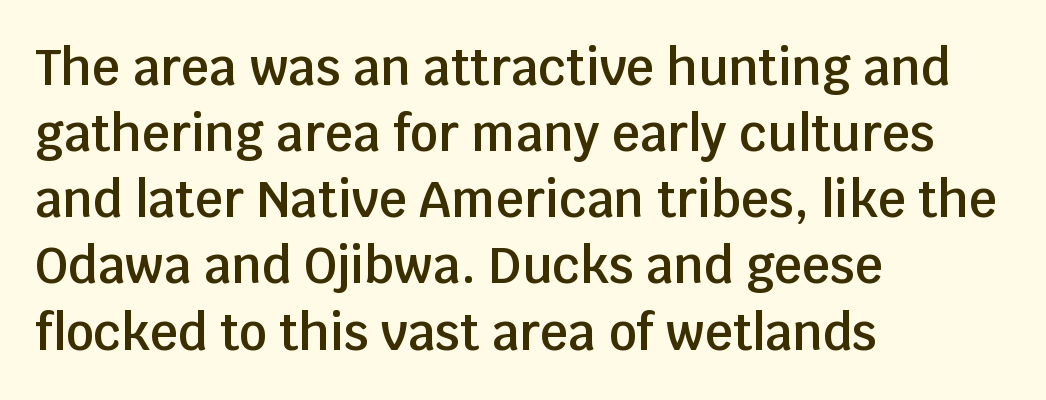
The image shows 49 px semibold sans-serif type, upright; set left-aligned, normal line spacing (1.35x), normal letter spacing, not underlined; low stroke contrast and a large x-height.
